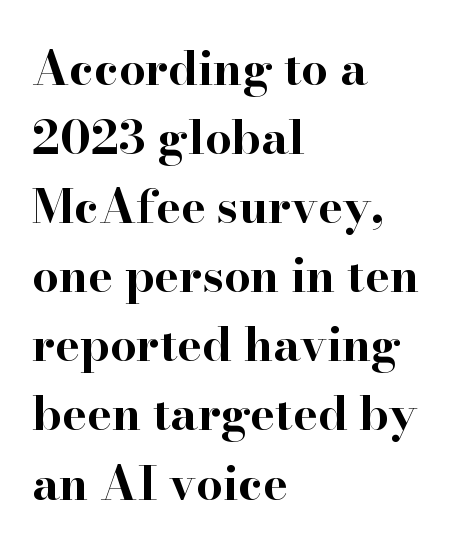
{"serif": "yes", "italic": "no", "bold": "yes", "weight": "bold", "width": "wide", "stroke_contrast": "high", "x_height": "small", "monospaced": "no", "underline": "no", "align": "left", "line_spacing": "normal", "line_spacing_ratio": 1.47, "letter_spacing": "normal", "letter_spacing_em": 0.0, "glyph_px": 47}
